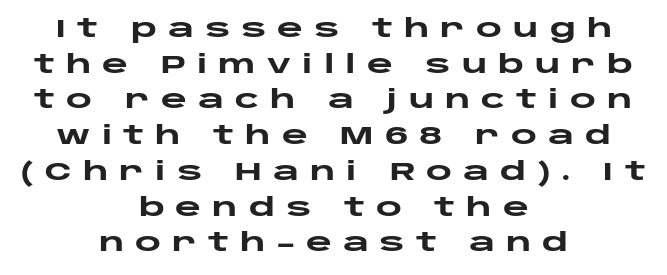
The image shows 25 px bold type, upright; set centered, normal line spacing (1.43x), unusually wide letter spacing (+0.44 em), not underlined.
